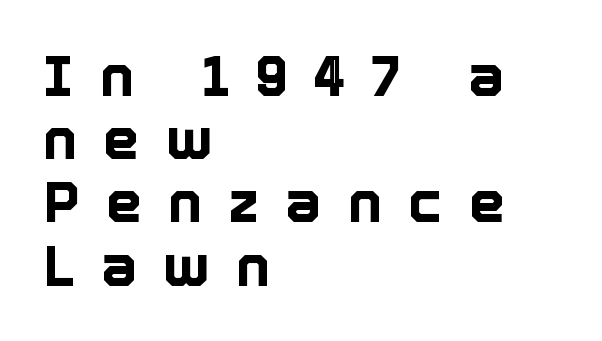
Q: Is the text italic (slanted)? A: No, it is upright.
Q: Is the text underlined? A: No.
Q: How is the paragraph aligned? A: Left-aligned.
Q: Is the spacing between letters normal or unusually wide? A: Unusually wide.
Q: Is the spacing between lines tight, normal or loose? A: Tight.
Q: Width (condensed, normal, or wide)? A: Normal.
Q: x-height? A: Medium.
Q: Monospaced? A: No.
